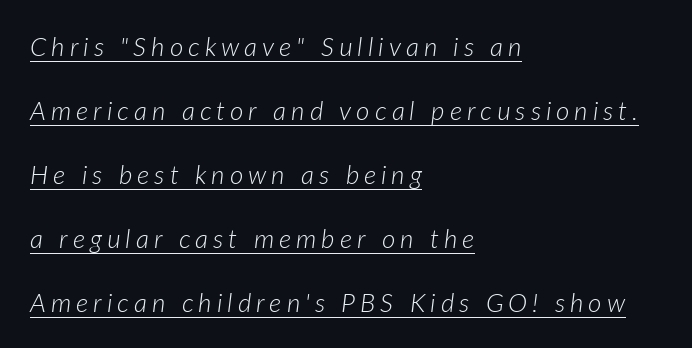
{"italic": "yes", "lean": "right", "slant_degrees": 7, "bold": "no", "underline": "yes", "align": "left", "line_spacing": "loose", "line_spacing_ratio": 2.46, "glyph_px": 26}
